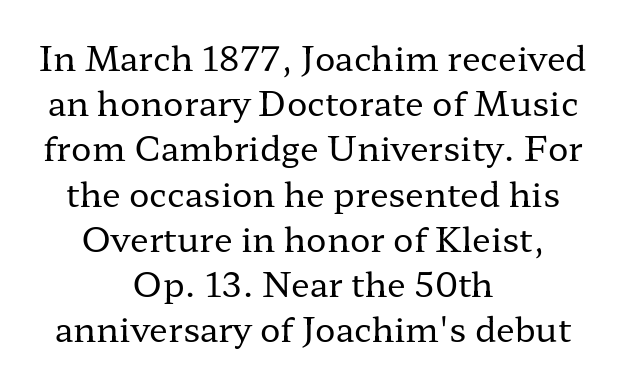
Q: Is the text bold? A: No.
Q: Is the text italic (slanted)? A: No, it is upright.
Q: Is the typeface a serif or a sans-serif typeface? A: Serif.
Q: Is the text underlined? A: No.
Q: How is the paragraph aligned? A: Centered.
Q: Is the spacing between letters normal or unusually wide? A: Normal.
Q: Is the spacing between lines tight, normal or loose? A: Normal.
Q: Width (condensed, normal, or wide)? A: Wide.
Q: Stroke contrast? A: Low.
Q: x-height? A: Medium.
Q: Monospaced? A: No.
